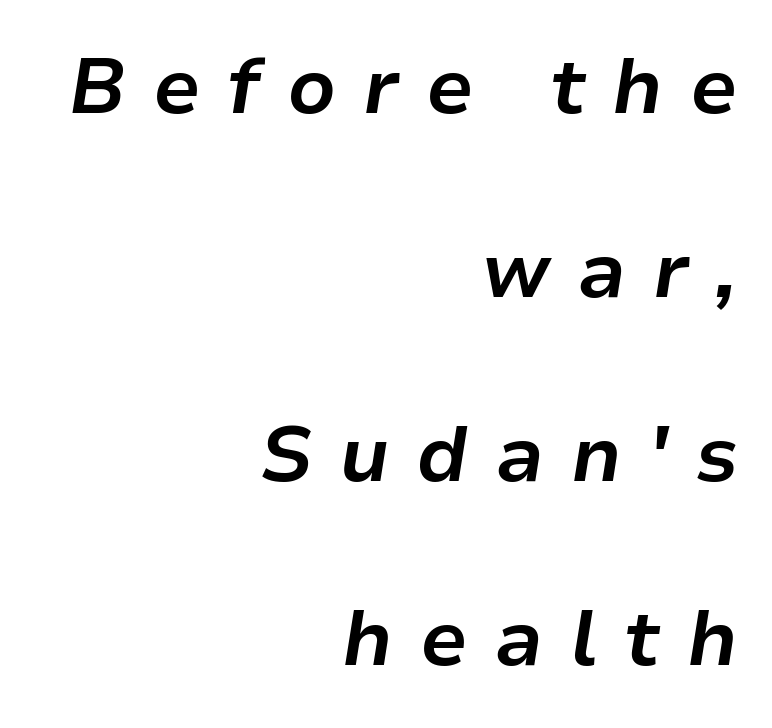
Q: Is the text bold? A: Yes.
Q: Is the text italic (slanted)? A: Yes, it leans right by about 9 degrees.
Q: Is the text underlined? A: No.
Q: How is the paragraph aligned? A: Right-aligned.
Q: Is the spacing between letters normal or unusually wide? A: Unusually wide.
Q: Is the spacing between lines tight, normal or loose? A: Loose.
Q: Width (condensed, normal, or wide)? A: Normal.
Q: Stroke contrast? A: Low.
Q: x-height? A: Medium.
Q: Monospaced? A: No.
